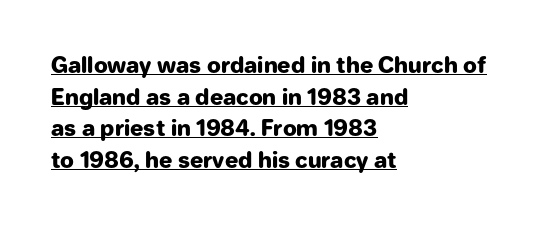
The axis of the letterforms is exactly vertical. Quick note: underline on. These lines sit exactly where default settings would place them. Each line starts at the same left margin while the right side varies. Characters follow at the spacing the type designer built in. How heavy is the stroke? Heavy — this is a bold.
